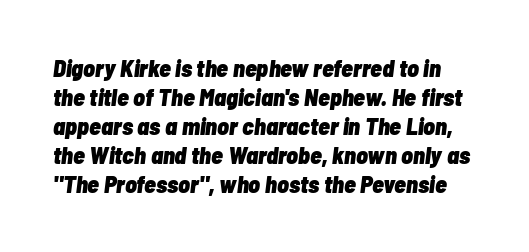
{"italic": "yes", "lean": "right", "slant_degrees": 7, "bold": "yes", "underline": "no", "line_spacing_ratio": 1.21, "letter_spacing": "normal", "letter_spacing_em": 0.0, "glyph_px": 24}
